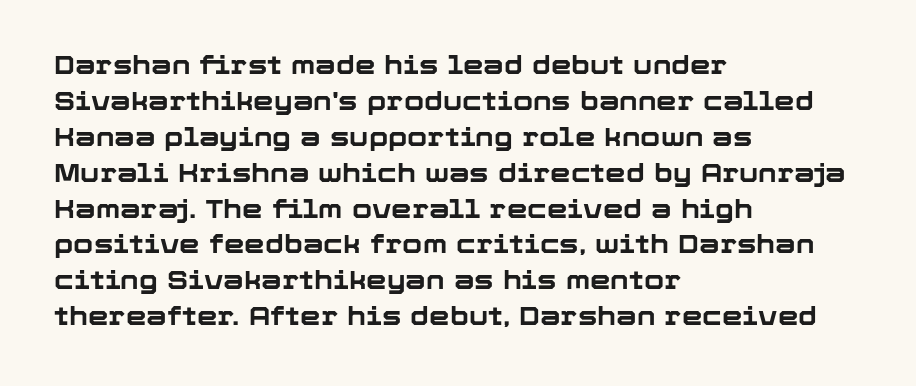
The image shows 26 px bold type, upright; set left-aligned, normal line spacing (1.38x), normal letter spacing, not underlined.
